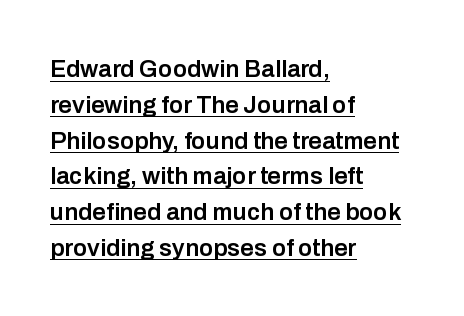
Q: Is the text bold? A: Semi-bold.
Q: Is the text italic (slanted)? A: No, it is upright.
Q: Is the text underlined? A: Yes.
Q: How is the paragraph aligned? A: Left-aligned.
Q: Is the spacing between letters normal or unusually wide? A: Normal.
Q: Is the spacing between lines tight, normal or loose? A: Normal.
